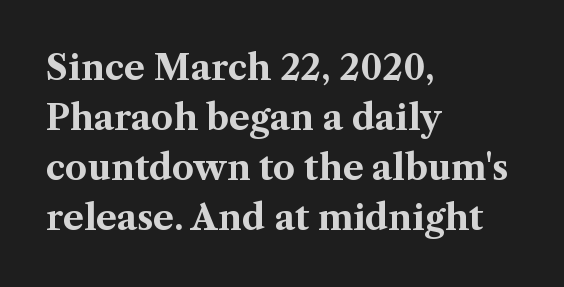
The image shows 35 px bold serif type, upright; set left-aligned, normal line spacing (1.43x), normal letter spacing, not underlined; medium stroke contrast and a medium x-height.
